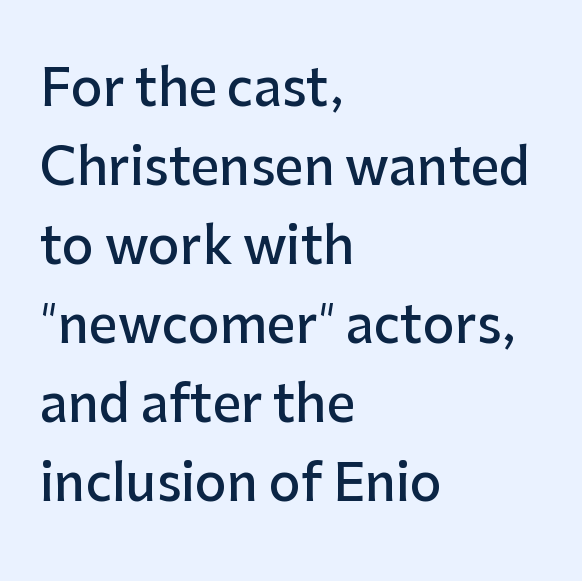
Q: Is the text bold? A: Semi-bold.
Q: Is the text italic (slanted)? A: No, it is upright.
Q: Is the typeface a serif or a sans-serif typeface? A: Sans-serif.
Q: Is the text underlined? A: No.
Q: How is the paragraph aligned? A: Left-aligned.
Q: Is the spacing between letters normal or unusually wide? A: Normal.
Q: Is the spacing between lines tight, normal or loose? A: Normal.
Q: Width (condensed, normal, or wide)? A: Normal.
Q: Stroke contrast? A: Low.
Q: x-height? A: Medium.
Q: Monospaced? A: No.
